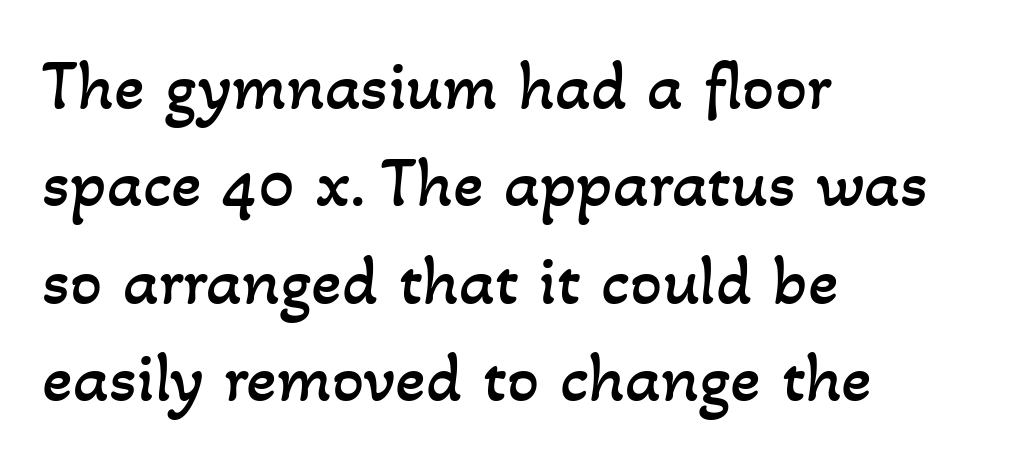
Is the letter spacing exaggerated? No — it looks like the ordinary default. Note the varied advance widths — an 'i' is clearly narrower than an 'm'. The paragraph shown leans on its left margin. Type without underlining.
